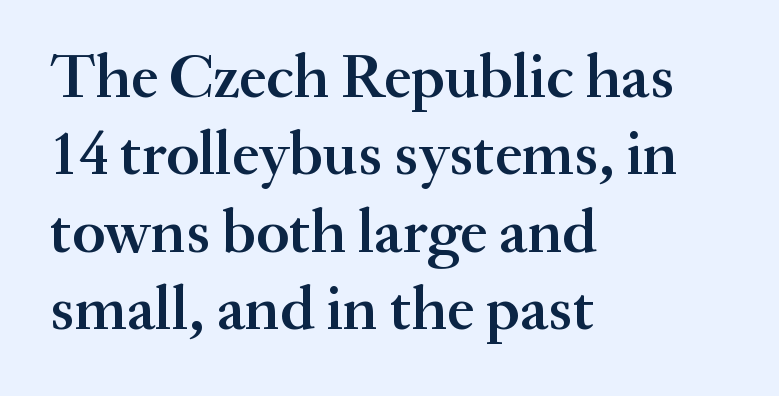
The image shows 62 px semibold serif type, upright; set left-aligned, normal line spacing (1.25x), normal letter spacing, not underlined; medium stroke contrast and a small x-height.
